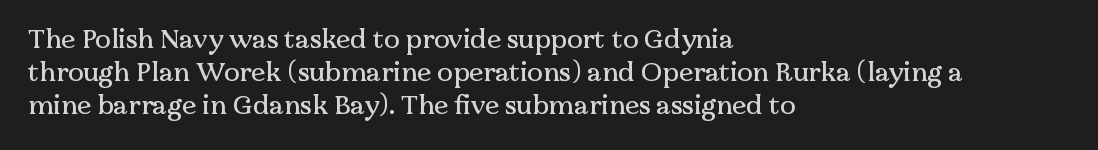
The image shows 26 px text type, upright; set left-aligned, normal line spacing (1.27x), normal letter spacing, not underlined.
